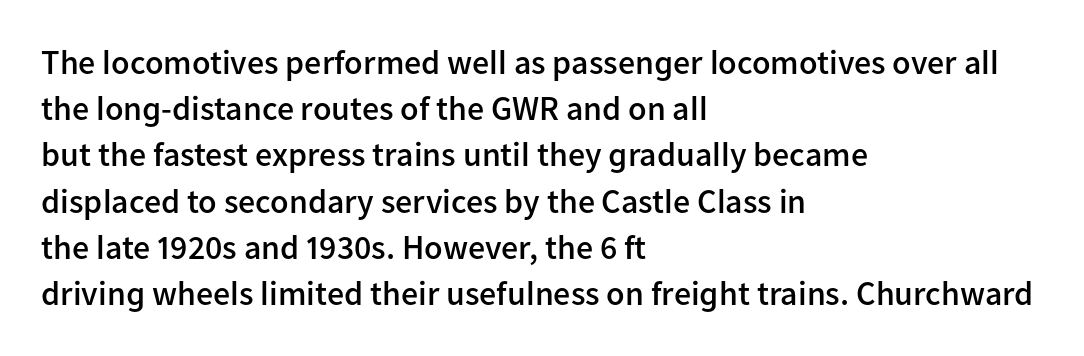
The image shows 34 px semibold sans-serif type, upright; set left-aligned, normal line spacing (1.36x), normal letter spacing, not underlined; low stroke contrast and a medium x-height.
